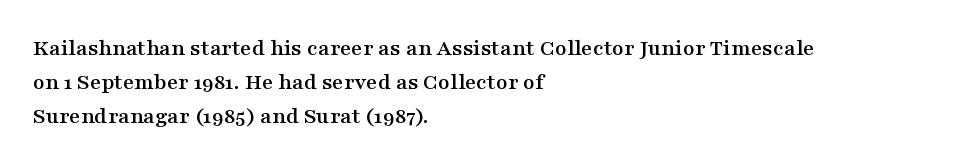
{"italic": "no", "underline": "no", "align": "left", "line_spacing": "normal", "line_spacing_ratio": 1.41, "letter_spacing": "normal", "letter_spacing_em": 0.0, "glyph_px": 24}
